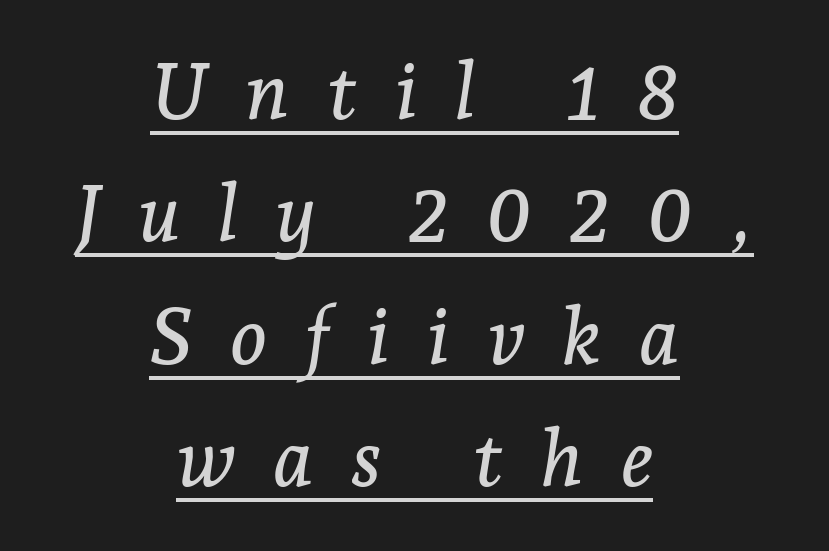
{"serif": "yes", "italic": "yes", "lean": "right", "slant_degrees": 7, "width": "normal", "stroke_contrast": "low", "x_height": "medium", "monospaced": "no", "underline": "yes", "align": "center", "line_spacing": "normal", "line_spacing_ratio": 1.57, "letter_spacing": "wide", "letter_spacing_em": 0.48, "glyph_px": 78}
